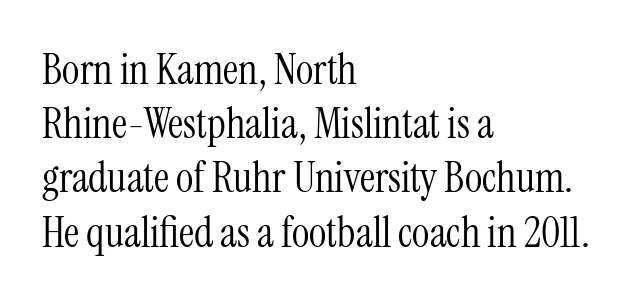
{"serif": "yes", "italic": "no", "bold": "no", "weight": "light", "width": "condensed", "stroke_contrast": "medium", "x_height": "medium", "monospaced": "no", "underline": "no", "align": "left", "line_spacing": "normal", "line_spacing_ratio": 1.29, "letter_spacing": "normal", "letter_spacing_em": 0.0, "glyph_px": 42}
